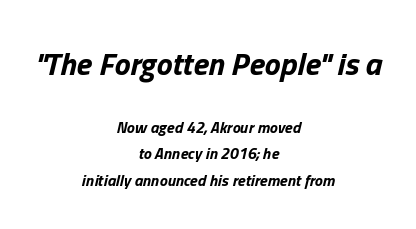
Looks like regular typesetting: each glyph gets only the width it needs. Nobody drew a line under any word here. Inter-character spacing is left at the font's built-in metrics. This layout puts the oversized block above and the modest block below. The font's italic variant was chosen for this text.
